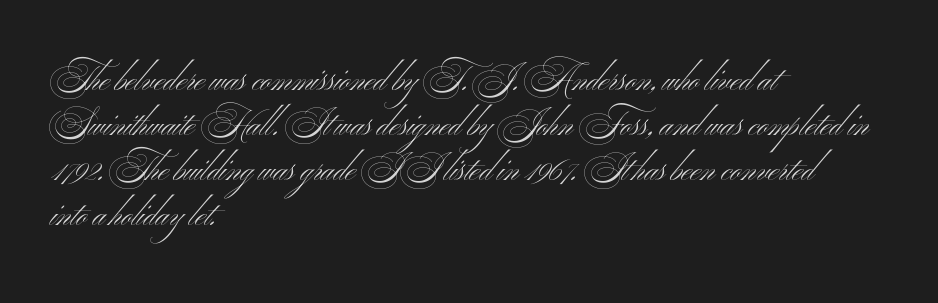
The image shows 33 px light, wide sans-serif type; set left-aligned, normal line spacing (1.36x), normal letter spacing, not underlined; medium stroke contrast and a small x-height.
